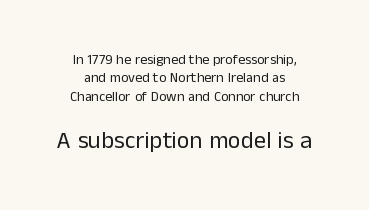
Q: Is the text bold? A: No.
Q: Is the text italic (slanted)? A: No, it is upright.
Q: Is the text underlined? A: No.
Q: How is the paragraph aligned? A: Centered.
Q: Is the spacing between letters normal or unusually wide? A: Normal.
Q: Is the spacing between lines tight, normal or loose? A: Normal.
Q: Which block of text is set in a larger size, the first (top) or the second (bottom)? A: The second (bottom) one.
